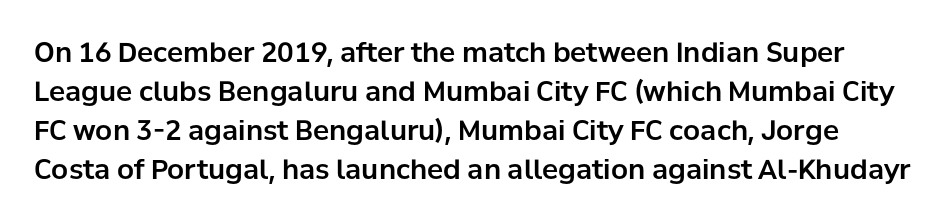
Does the leading feel generous? No, just average. Each row of text sits above clean, open space. You can tell it's not italic because the verticals are truly vertical. Honestly, the letter spacing is just normal — you wouldn't notice it.
